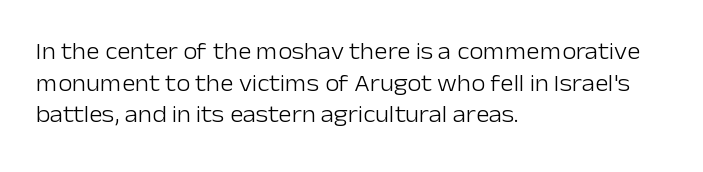
Q: Is the text bold? A: No.
Q: Is the text italic (slanted)? A: No, it is upright.
Q: Is the text underlined? A: No.
Q: How is the paragraph aligned? A: Left-aligned.
Q: Is the spacing between letters normal or unusually wide? A: Normal.
Q: Is the spacing between lines tight, normal or loose? A: Normal.
